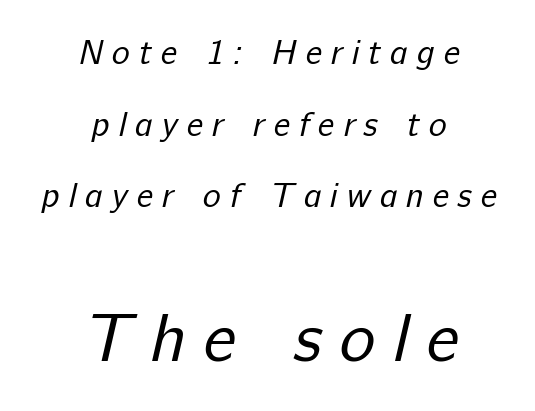
Spacing between characters has been opened up far beyond the box default. A quiet, ordinary-to-light weight characterises the typeface. To sum up the face: it is a sans, with no serifs. You get the small type first, then a jump to larger type.
